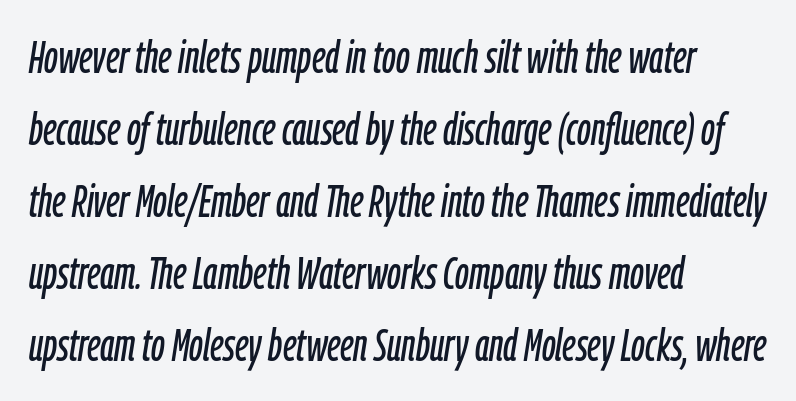
Q: Is the text italic (slanted)? A: Yes, it leans right by about 9 degrees.
Q: Is the text underlined? A: No.
Q: How is the paragraph aligned? A: Left-aligned.
Q: Is the spacing between letters normal or unusually wide? A: Normal.
Q: Is the spacing between lines tight, normal or loose? A: Normal.
Q: Width (condensed, normal, or wide)? A: Condensed.
Q: Stroke contrast? A: Low.
Q: x-height? A: Medium.
Q: Monospaced? A: No.
